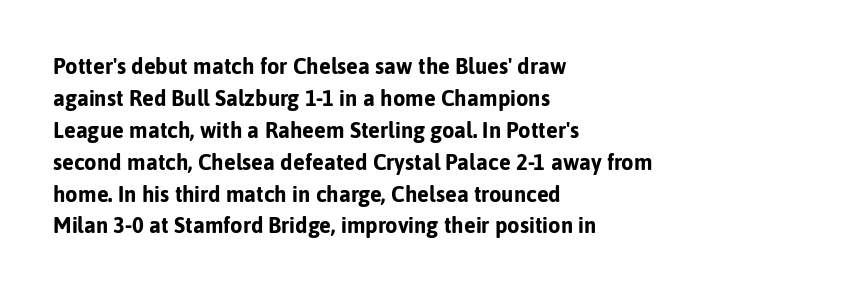
Students, observe: this is what conventionally led text looks like. Ascenders rise straight up at ninety degrees. Pretty heavy lettering here — definitely bold. The words here are not underlined.
